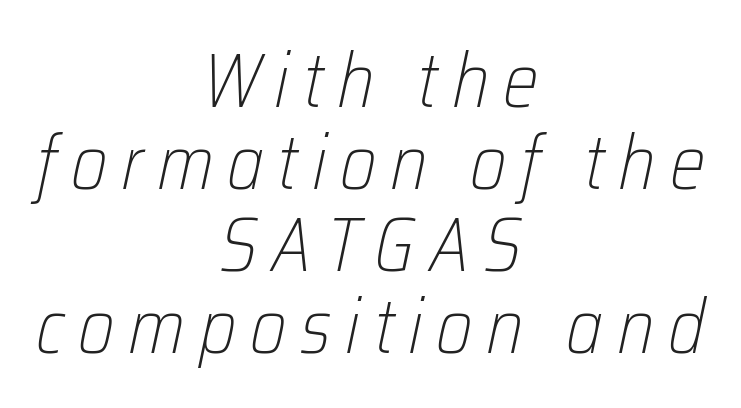
The image shows 76 px light, condensed type, italic (leaning right); set centered, tight line spacing (1.08x), not underlined; low stroke contrast and a medium x-height.
